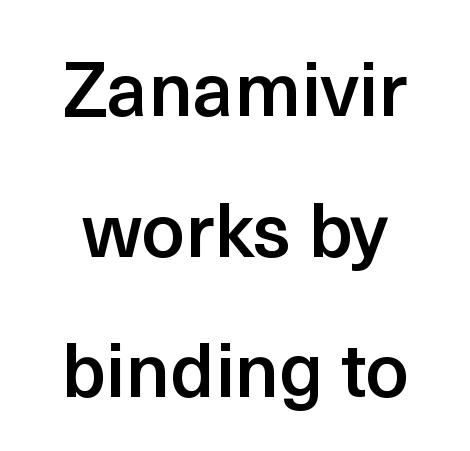
Q: Is the text bold? A: Semi-bold.
Q: Is the text italic (slanted)? A: No, it is upright.
Q: Is the typeface a serif or a sans-serif typeface? A: Sans-serif.
Q: Is the text underlined? A: No.
Q: How is the paragraph aligned? A: Centered.
Q: Is the spacing between letters normal or unusually wide? A: Normal.
Q: Width (condensed, normal, or wide)? A: Normal.
Q: x-height? A: Medium.
Q: Monospaced? A: No.
